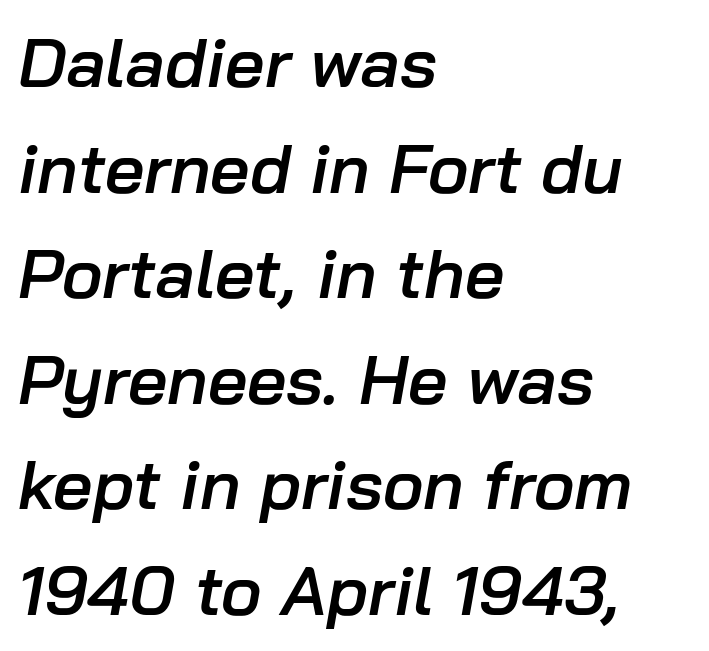
{"italic": "yes", "lean": "right", "slant_degrees": 10, "bold": "semi", "weight": "semibold", "width": "normal", "stroke_contrast": "low", "x_height": "medium", "monospaced": "no", "underline": "no", "align": "left", "line_spacing": "normal", "line_spacing_ratio": 1.53, "letter_spacing": "normal", "letter_spacing_em": 0.0, "glyph_px": 69}
